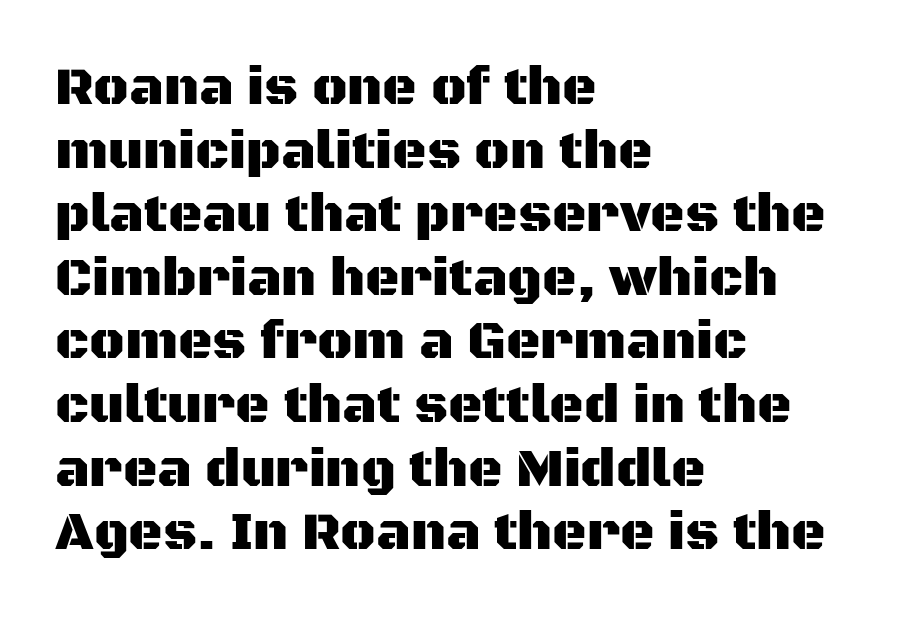
The image shows 53 px sans-serif type, upright; set left-aligned, line spacing 1.2x, normal letter spacing, not underlined; medium stroke contrast and a large x-height.
